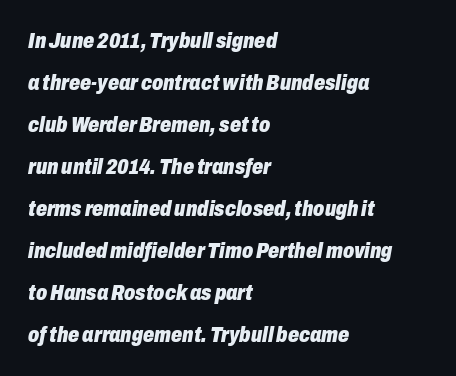
{"italic": "yes", "lean": "right", "slant_degrees": 10, "bold": "yes", "underline": "no", "align": "left", "line_spacing": "loose", "line_spacing_ratio": 1.91, "letter_spacing": "normal", "letter_spacing_em": 0.0, "glyph_px": 22}
